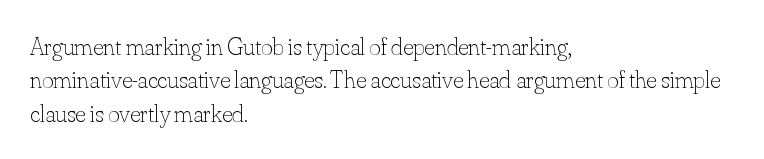
Notice how the stems are strictly vertical — no italics here. Clear beneath every line of the passage. Compared with typical paragraphs, the rows here are spaced about the same. The letters look calm and open, with moderate or lighter stems. Spacing between characters is what you'd get straight out of the box.
